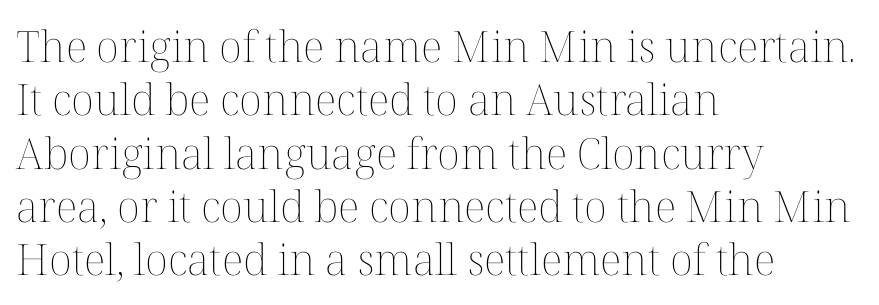
The image shows 43 px thin type, upright; set left-aligned, line spacing 1.24x, normal letter spacing, not underlined; medium stroke contrast and a medium x-height.
